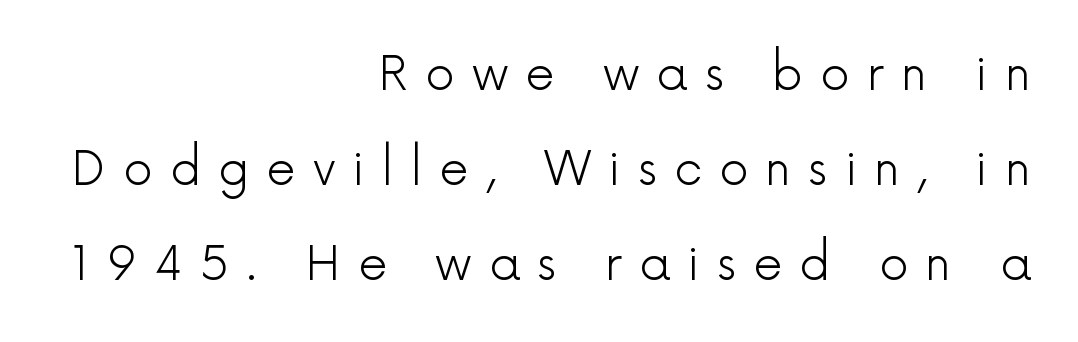
Q: Is the text bold? A: No.
Q: Is the text italic (slanted)? A: No, it is upright.
Q: Is the typeface a serif or a sans-serif typeface? A: Sans-serif.
Q: Is the text underlined? A: No.
Q: How is the paragraph aligned? A: Right-aligned.
Q: Is the spacing between letters normal or unusually wide? A: Unusually wide.
Q: Is the spacing between lines tight, normal or loose? A: Loose.
Q: Width (condensed, normal, or wide)? A: Normal.
Q: x-height? A: Medium.
Q: Monospaced? A: No.
